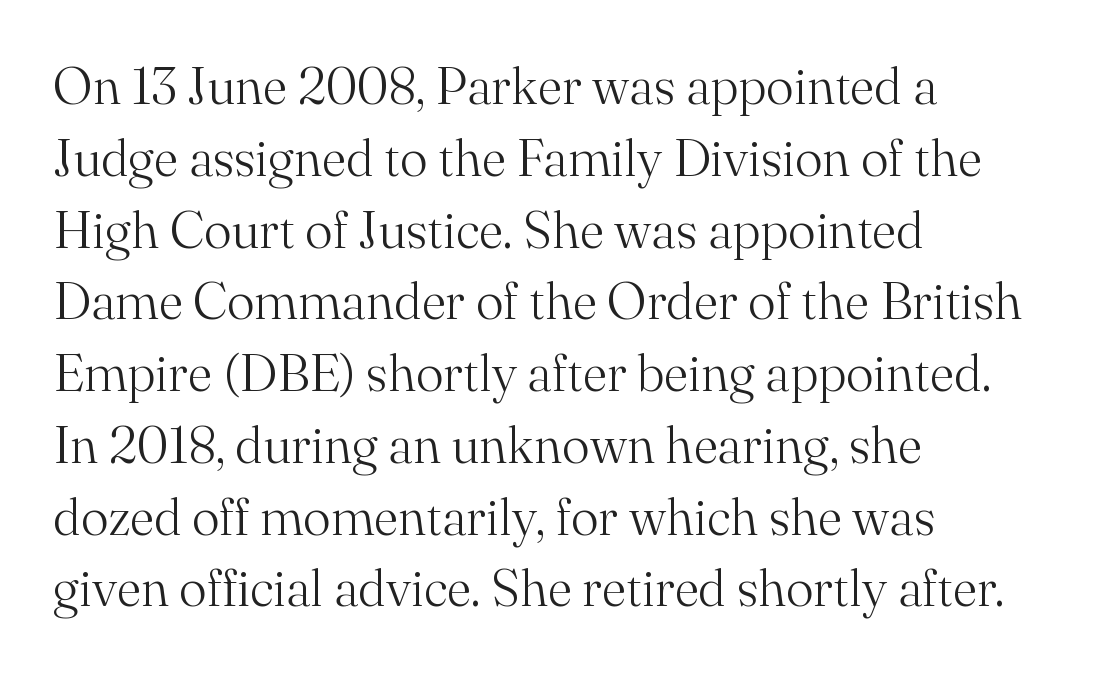
The typography opts for an upright posture over an oblique one. You can tell from the footed stems that serif type was used. Each letter keeps its own natural width here, so spacing adapts to shape. Summary of weight: not heavy and not bold. Beneath every word, the page is bare. Is the letter spacing exaggerated? No — it looks like the ordinary default.
